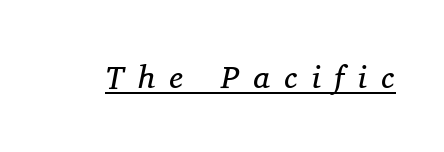
{"serif": "yes", "italic": "yes", "lean": "right", "slant_degrees": 11, "bold": "no", "weight": "regular", "width": "normal", "stroke_contrast": "medium", "x_height": "medium", "monospaced": "no", "underline": "yes", "letter_spacing": "wide", "letter_spacing_em": 0.44, "glyph_px": 32}
